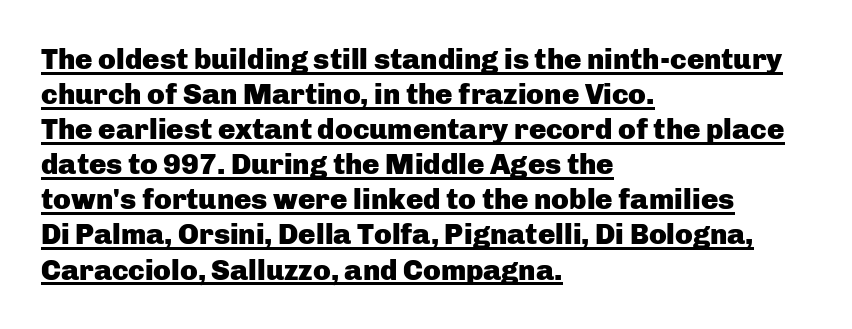
The image shows 29 px heavy sans-serif type, upright; set left-aligned, line spacing 1.21x, normal letter spacing, underlined; low stroke contrast and a medium x-height.
